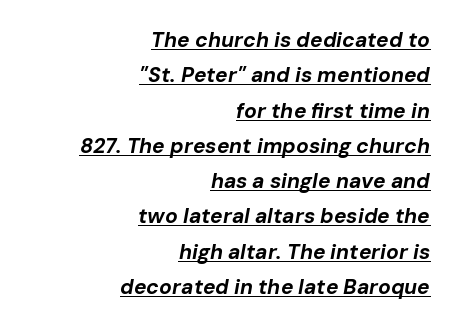
The image shows 21 px bold type, italic (leaning right); set right-aligned, normal line spacing (1.68x), normal letter spacing, underlined.
